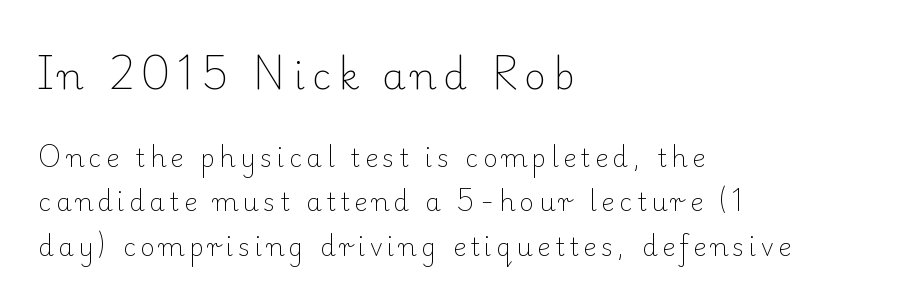
The image shows 37 px light serif type, upright; set left-aligned, line spacing 1.77x, not underlined; the first (top) block is 1.48x larger; low stroke contrast and a small x-height.
